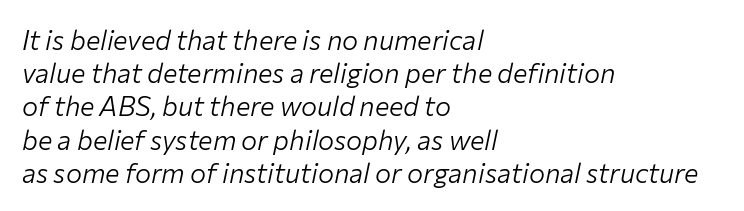
The image shows 27 px text type, italic (leaning right); set left-aligned, line spacing 1.23x, normal letter spacing, not underlined.
